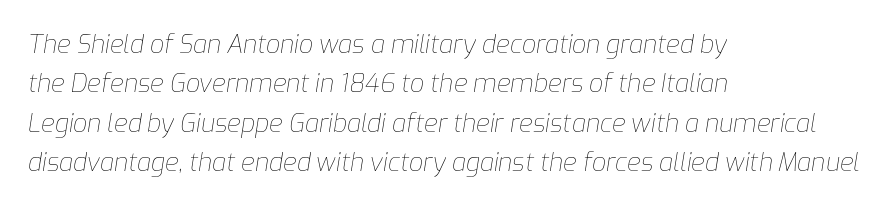
Q: Is the text bold? A: No.
Q: Is the text italic (slanted)? A: Yes, it leans right by about 9 degrees.
Q: Is the text underlined? A: No.
Q: How is the paragraph aligned? A: Left-aligned.
Q: Is the spacing between letters normal or unusually wide? A: Normal.
Q: Is the spacing between lines tight, normal or loose? A: Normal.
